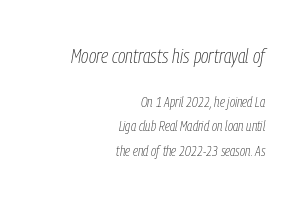
Q: Is the text bold? A: No.
Q: Is the text italic (slanted)? A: Yes, it leans right by about 9 degrees.
Q: Is the text underlined? A: No.
Q: How is the paragraph aligned? A: Right-aligned.
Q: Is the spacing between letters normal or unusually wide? A: Normal.
Q: Which block of text is set in a larger size, the first (top) or the second (bottom)? A: The first (top) one.
